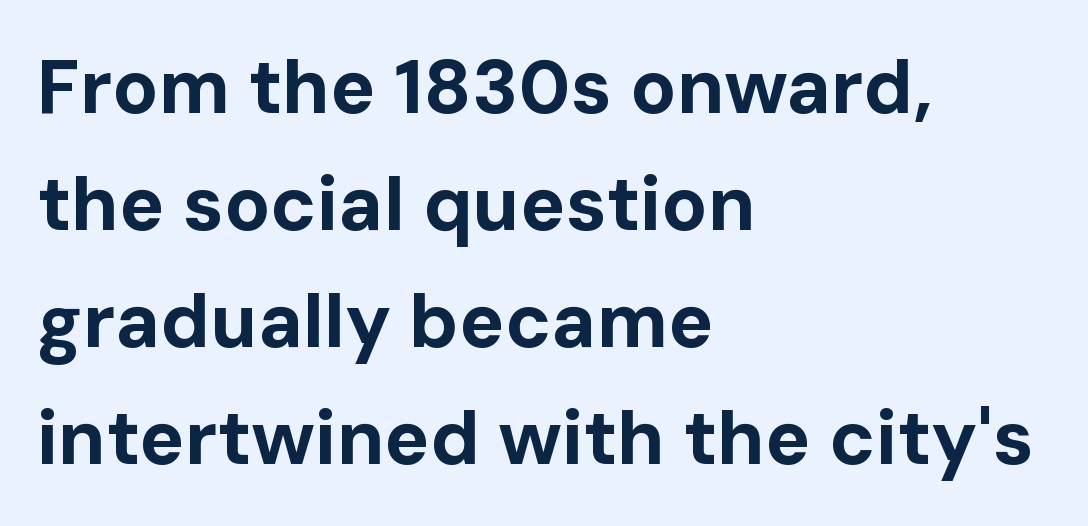
Q: Is the text bold? A: Yes.
Q: Is the text italic (slanted)? A: No, it is upright.
Q: Is the typeface a serif or a sans-serif typeface? A: Sans-serif.
Q: Is the text underlined? A: No.
Q: How is the paragraph aligned? A: Left-aligned.
Q: Is the spacing between letters normal or unusually wide? A: Normal.
Q: Is the spacing between lines tight, normal or loose? A: Normal.
Q: Width (condensed, normal, or wide)? A: Normal.
Q: Stroke contrast? A: Low.
Q: x-height? A: Medium.
Q: Monospaced? A: No.
